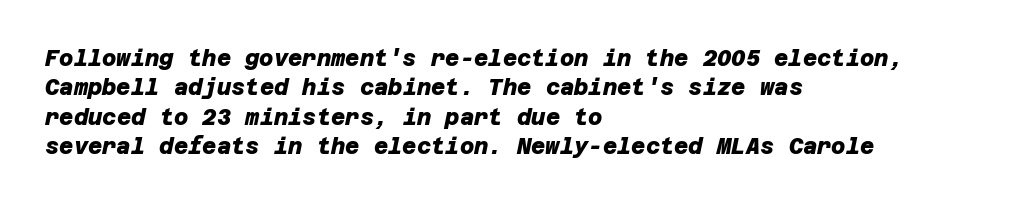
The image shows 22 px bold type; set left-aligned, normal line spacing (1.34x), normal letter spacing, not underlined.
